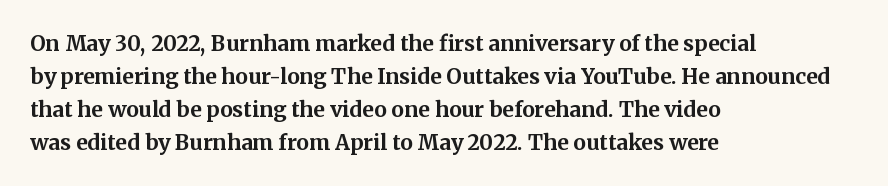
{"italic": "no", "bold": "yes", "underline": "no", "align": "left", "line_spacing": "normal", "line_spacing_ratio": 1.57, "letter_spacing": "normal", "letter_spacing_em": 0.0, "glyph_px": 21}
